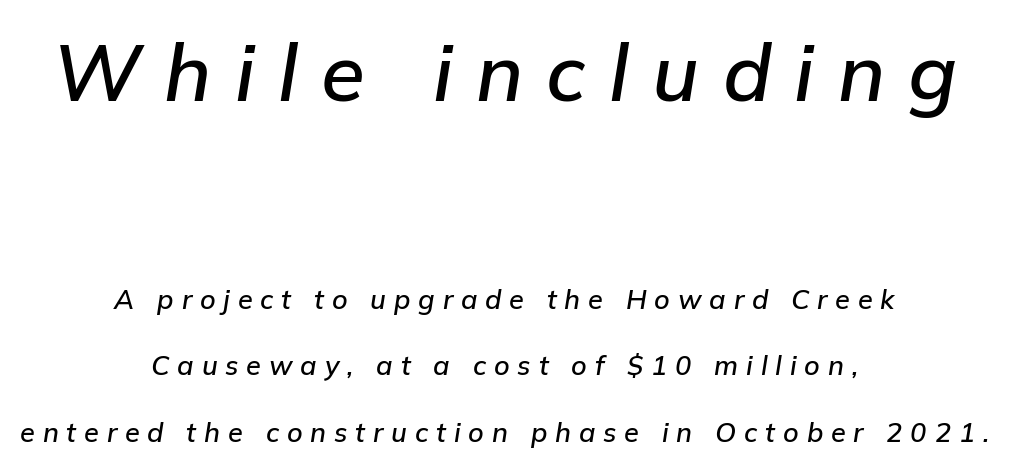
Horizontal bands of white between lines are thick stripes. You could only call the tracking loose — the letters float apart. These lines are rendered in a variable-pitch font. Emphasis-style slanted type is in use. Compare the two chunks: the upper has the greater cap height. Every row of glyphs is offset so its center matches the block's center.
